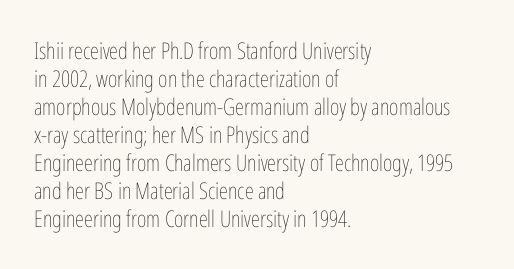
Every stem runs plumb, perpendicular to the baseline. Layout note: lines flush left. Decoration check: the copy has no underline. Short note: letters normally spaced.
